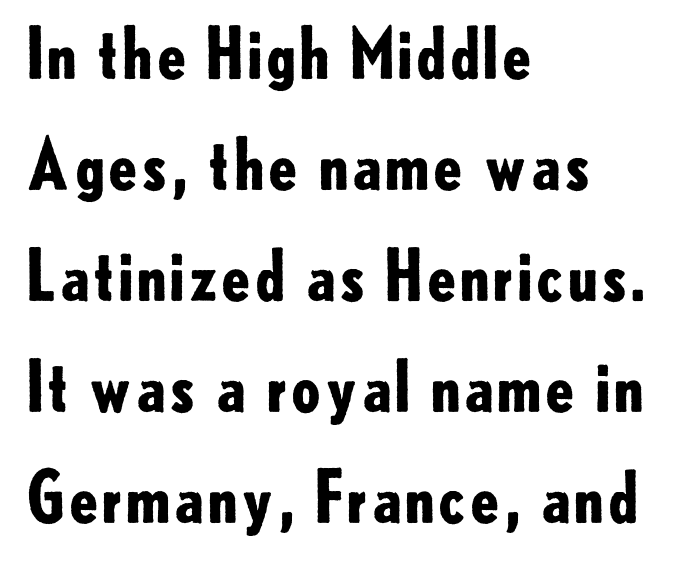
Letter spacing: default. To sum up the face: it is a sans, with no serifs. If you drew a line through each stem, it would be perfectly vertical. Successive baselines arrive at the customary interval. Only glyphs here, with clear space below each row. The ragged edge is on the right, which tells us the setting is flush left.
